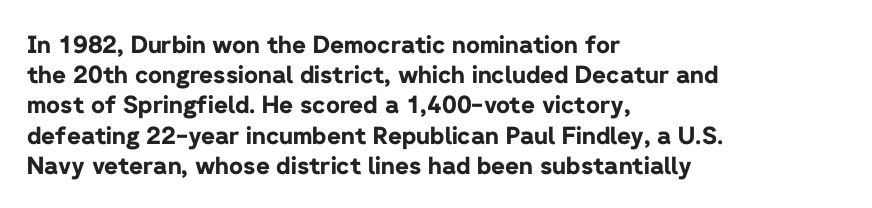
The ragged edge is on the right, which tells us the setting is flush left. The space beneath each line is pristine and unruled. This rendering leaves character spacing at its baseline value. The passage shown stacks its lines at a standard gap. Italic? Not at all — the glyphs are vertical. Emphasis by weight is at full strength: bold.
